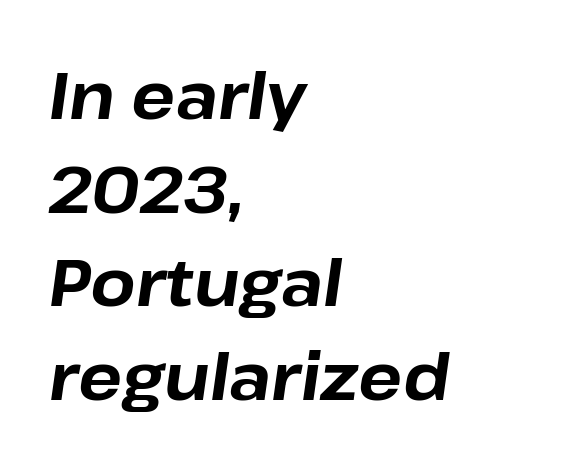
Is this a fixed-width face? No — the glyphs have proportional, varying widths. Rows of type keep a routine distance in the vertical direction. Decoration check: the copy has no underline. Glyph-to-glyph distance matches everyday printed text. A typesetter would mark this as italic. Strokes here are thick enough to call this a true bold.
